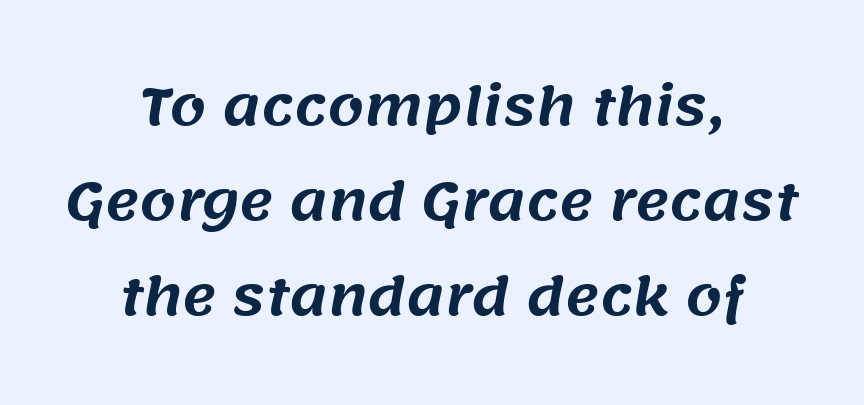
Underline: absent. Does extra space separate the letters? No, they use regular spacing. Here the designer chose a conventional face with non-uniform glyph widths. The rendering shows plain stroke endings on the letterforms — a sans-serif design. Teacher's note: observe the equal gaps on both sides — that is centered alignment.
